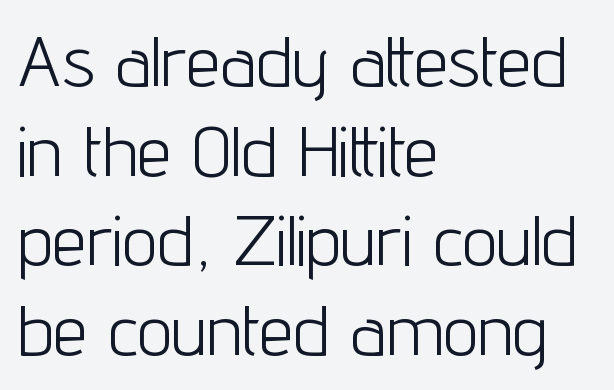
Q: Is the text bold? A: No.
Q: Is the text italic (slanted)? A: No, it is upright.
Q: Is the typeface a serif or a sans-serif typeface? A: Sans-serif.
Q: Is the text underlined? A: No.
Q: How is the paragraph aligned? A: Left-aligned.
Q: Is the spacing between letters normal or unusually wide? A: Normal.
Q: Is the spacing between lines tight, normal or loose? A: Normal.
Q: Width (condensed, normal, or wide)? A: Condensed.
Q: Stroke contrast? A: Low.
Q: x-height? A: Medium.
Q: Monospaced? A: No.
